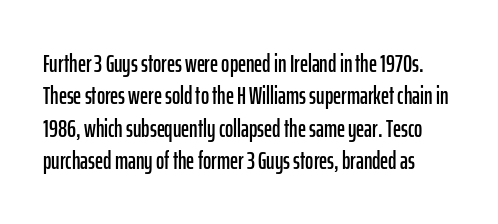
{"italic": "no", "underline": "no", "line_spacing": "normal", "line_spacing_ratio": 1.3, "letter_spacing": "normal", "letter_spacing_em": 0.0, "glyph_px": 25}
